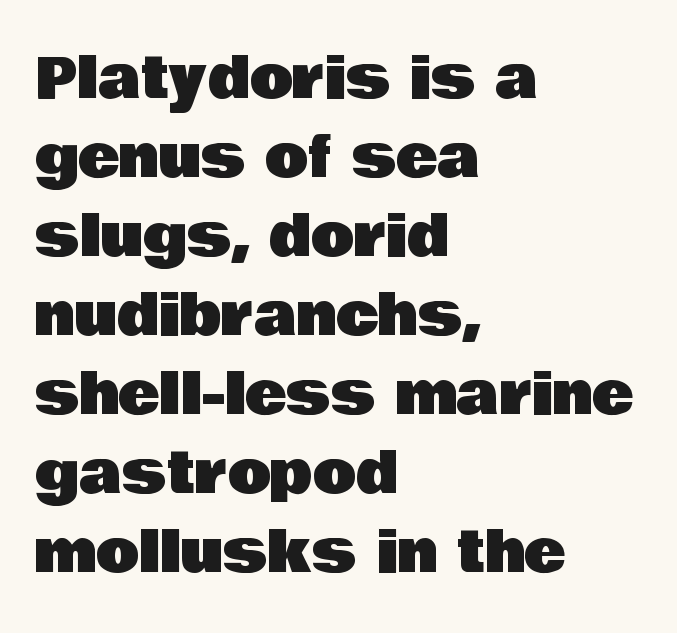
The image shows 56 px sans-serif type, upright; set left-aligned, normal line spacing (1.41x), normal letter spacing, not underlined; low stroke contrast and a large x-height.
